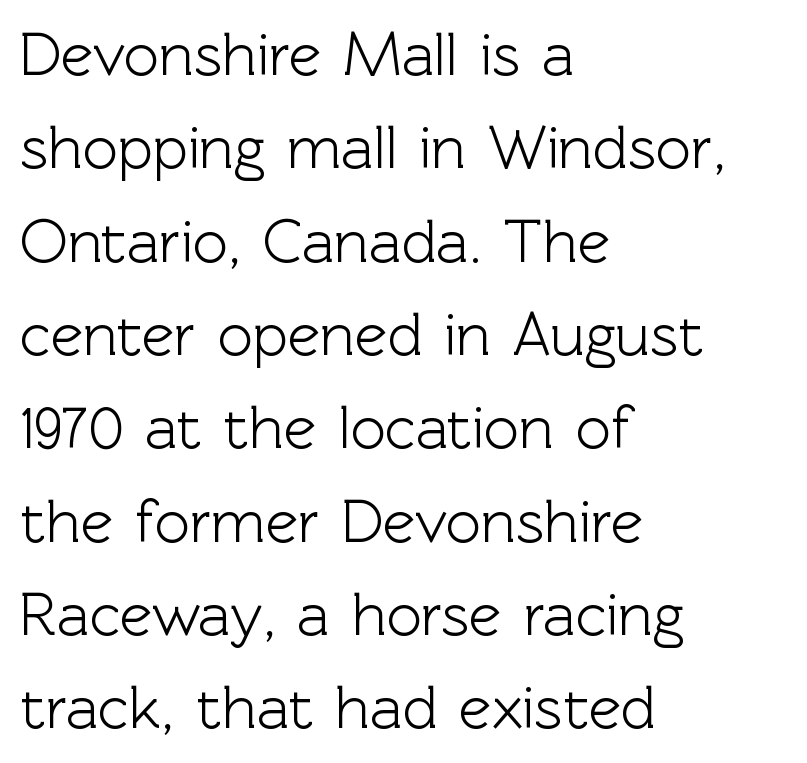
Q: Is the text italic (slanted)? A: No, it is upright.
Q: Is the typeface a serif or a sans-serif typeface? A: Sans-serif.
Q: Is the text underlined? A: No.
Q: How is the paragraph aligned? A: Left-aligned.
Q: Is the spacing between letters normal or unusually wide? A: Normal.
Q: Is the spacing between lines tight, normal or loose? A: Normal.
Q: Width (condensed, normal, or wide)? A: Normal.
Q: x-height? A: Medium.
Q: Monospaced? A: No.
